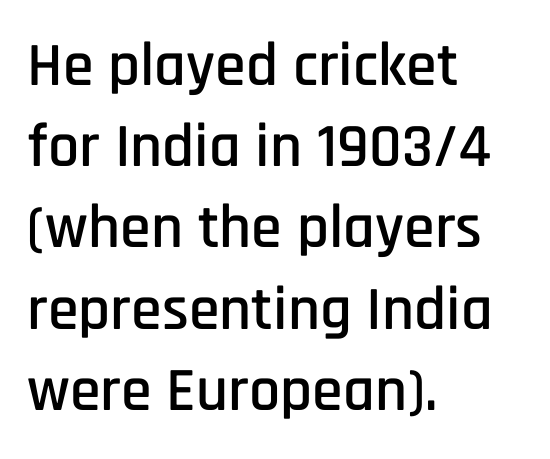
Q: Is the text italic (slanted)? A: No, it is upright.
Q: Is the typeface a serif or a sans-serif typeface? A: Sans-serif.
Q: Is the text underlined? A: No.
Q: How is the paragraph aligned? A: Left-aligned.
Q: Is the spacing between letters normal or unusually wide? A: Normal.
Q: Is the spacing between lines tight, normal or loose? A: Normal.
Q: Width (condensed, normal, or wide)? A: Condensed.
Q: Stroke contrast? A: Low.
Q: x-height? A: Large.
Q: Monospaced? A: No.
